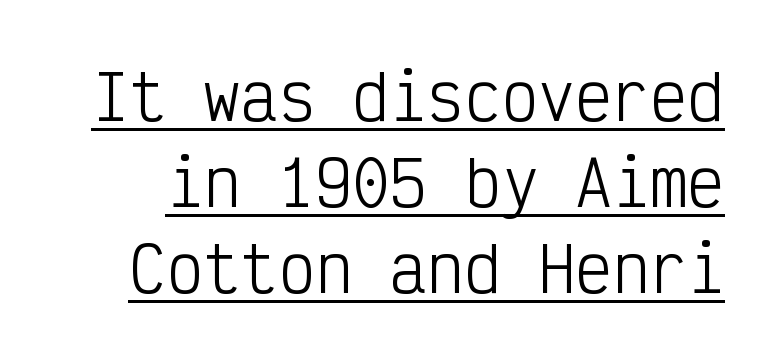
{"serif": "no", "italic": "no", "bold": "no", "weight": "light", "width": "condensed", "stroke_contrast": "low", "x_height": "medium", "monospaced": "yes", "underline": "yes", "line_spacing": "normal", "line_spacing_ratio": 1.39, "letter_spacing": "normal", "letter_spacing_em": 0.0, "glyph_px": 62}
